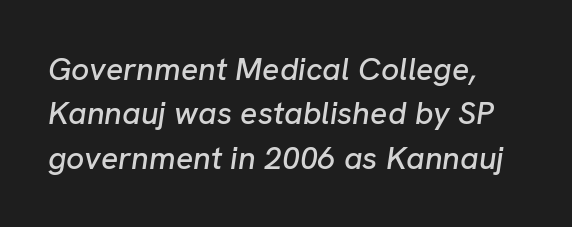
Vertically, the passage feels balanced, rows spaced as you'd expect. This is oblique type, the kind used for emphasis or titles. The face used here is proportionally spaced, like ordinary book or web type. Here the glyphs are tracked normally, forming tight word shapes. Has an underline been added? It has not.
